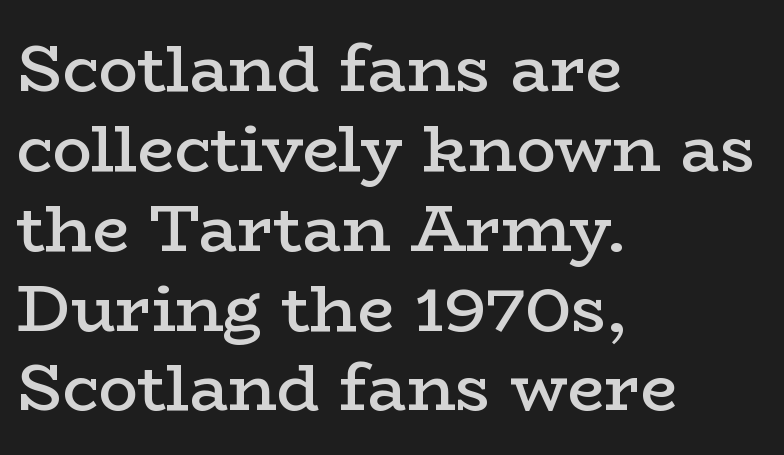
{"serif": "yes", "italic": "no", "bold": "semi", "weight": "semibold", "width": "wide", "stroke_contrast": "low", "x_height": "medium", "monospaced": "no", "underline": "no", "align": "left", "line_spacing_ratio": 1.21, "letter_spacing": "normal", "letter_spacing_em": 0.0, "glyph_px": 66}
